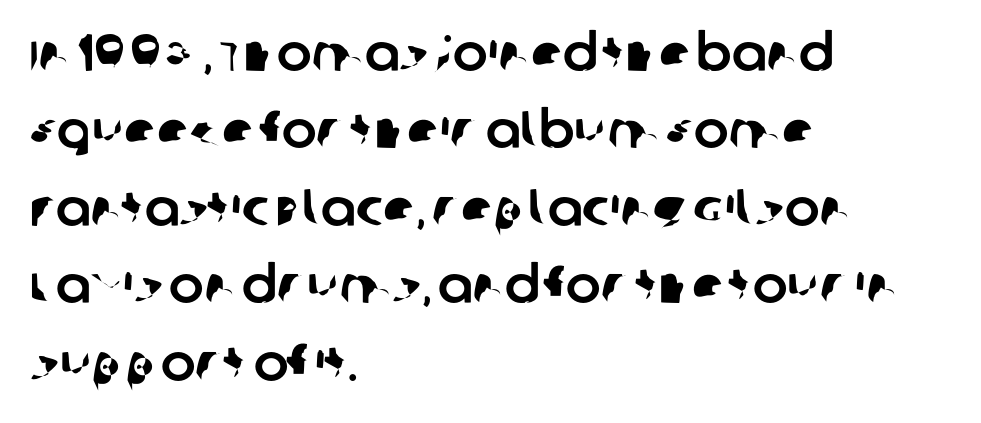
The image shows 52 px sans-serif type; set left-aligned, normal line spacing (1.49x), normal letter spacing, not underlined; low stroke contrast and a large x-height.
